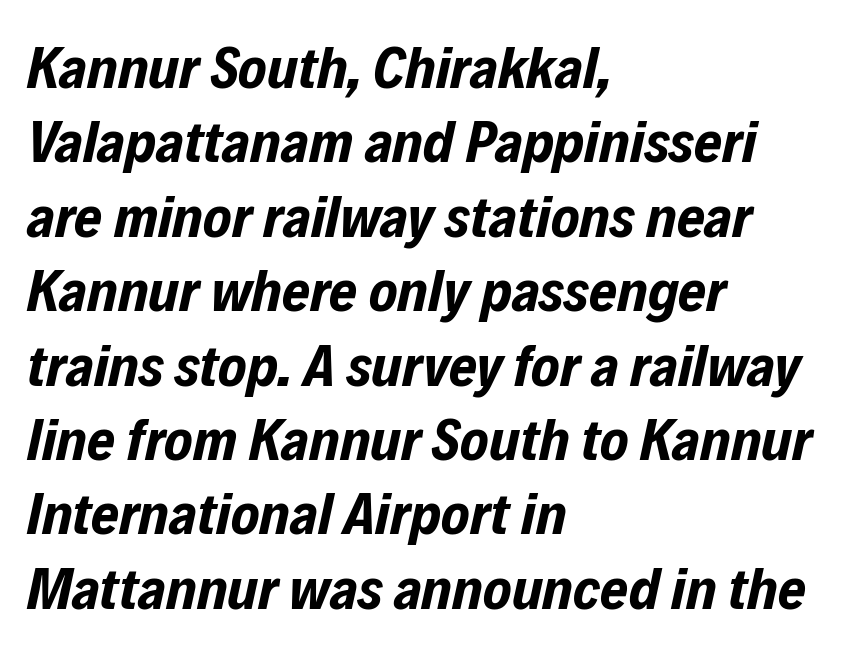
Default kerning and tracking; the words read as compact shapes. The space beneath each line is pristine and unruled. This sample has the flowing, uneven cadence of proportional lettering. Every row of glyphs begins at an identical x-position on the left. How heavy is the stroke? Heavy — this is a bold. A typesetter would mark this as italic.
